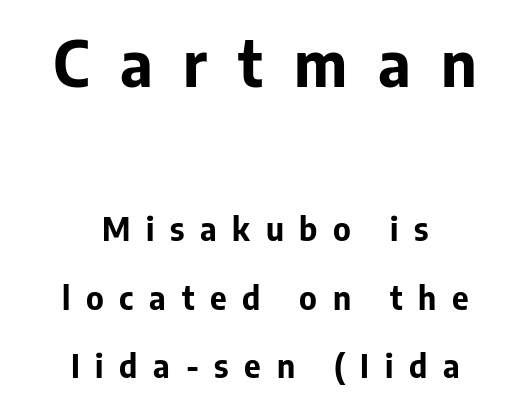
The image shows 63 px bold sans-serif type, upright; set centered, loose line spacing (2.15x), unusually wide letter spacing (+0.49 em), not underlined; the first (top) block is 1.97x larger; low stroke contrast and a medium x-height.
